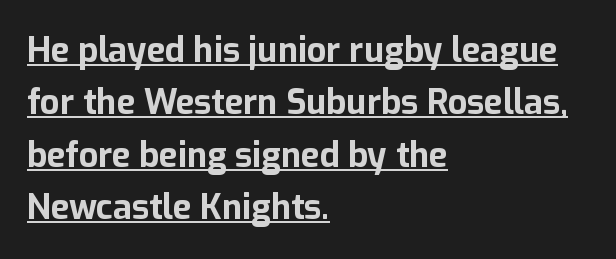
{"serif": "no", "italic": "no", "bold": "yes", "weight": "bold", "width": "normal", "stroke_contrast": "low", "x_height": "medium", "monospaced": "no", "underline": "yes", "align": "left", "line_spacing": "normal", "line_spacing_ratio": 1.54, "letter_spacing": "normal", "letter_spacing_em": 0.0, "glyph_px": 34}
